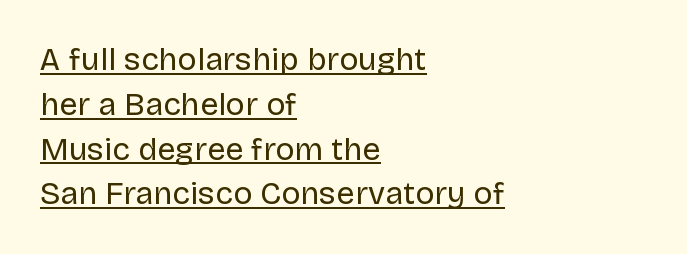
{"serif": "no", "italic": "no", "bold": "no", "weight": "regular", "width": "normal", "stroke_contrast": "low", "x_height": "large", "monospaced": "no", "underline": "yes", "align": "left", "line_spacing": "normal", "line_spacing_ratio": 1.4, "letter_spacing": "normal", "letter_spacing_em": 0.0, "glyph_px": 32}
